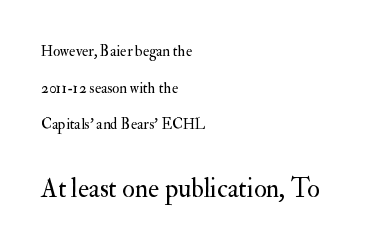
These lines stack with their left ends in a neat column. Anything drawn beneath the words? Only blank space. Between one letter and the next there's only the usual sliver of space. Notice how the stems are strictly vertical — no italics here. Each stroke keeps to a modest, everyday thickness or less. Character size in the trailing block exceeds that of the leading block.
